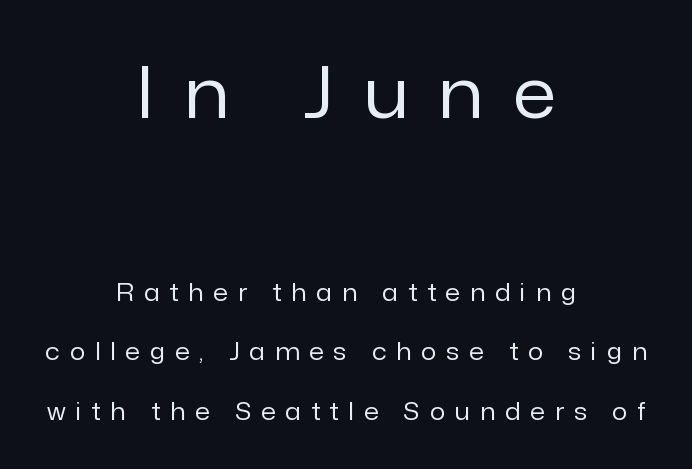
The lettering stays uniformly vertical, giving the passage a roman look. In this sample the first text group is rendered at the bigger scale. Does the type have serifs? No, each stem ends abruptly. In terms of letterspacing, this is a distinctly airy, spread setting. Decoration check: the copy has no underline. The lines are spread far apart with generous leading.
